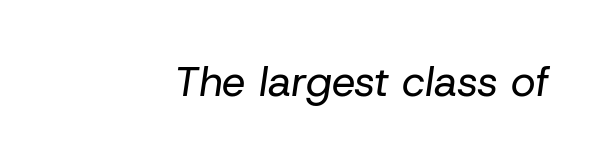
{"italic": "yes", "lean": "right", "slant_degrees": 8, "bold": "no", "weight": "regular", "width": "normal", "stroke_contrast": "low", "x_height": "medium", "monospaced": "no", "underline": "no", "letter_spacing": "normal", "letter_spacing_em": 0.0, "glyph_px": 42}
